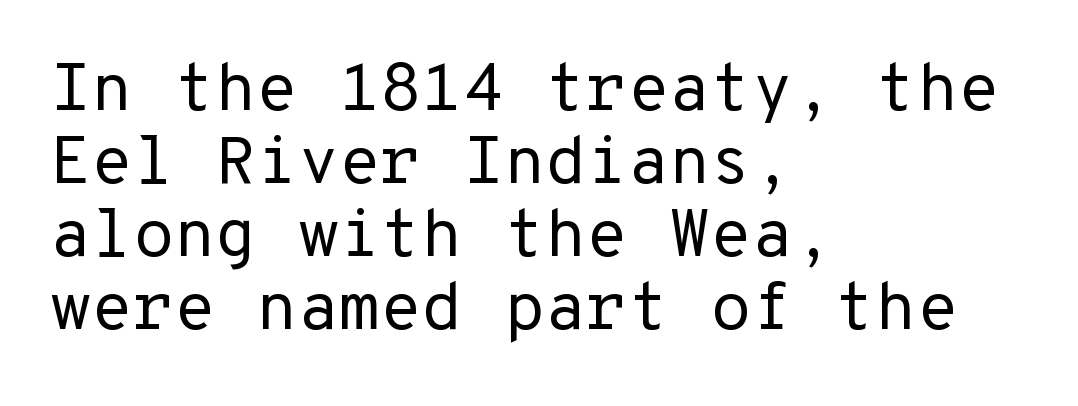
Every character sits straight up, as roman type does. The passage shown is not bold in any degree. Visually the block forms a straight wall on the left and a jagged coastline on the right. Bare-footed words on every line.
